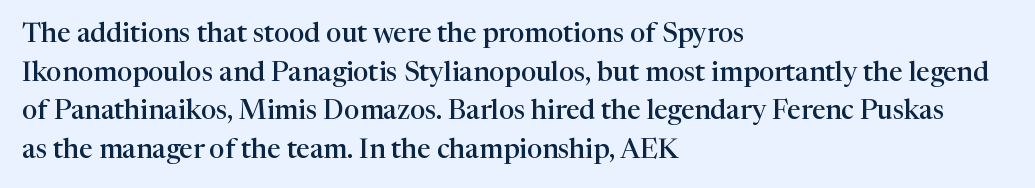
The image shows 27 px text type, upright; set left-aligned, normal line spacing (1.43x), normal letter spacing, not underlined.
